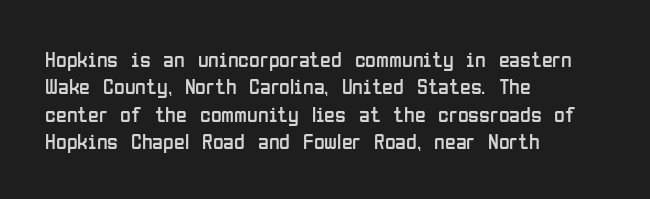
{"italic": "no", "bold": "no", "underline": "no", "align": "left", "line_spacing_ratio": 1.24, "letter_spacing": "normal", "letter_spacing_em": 0.0, "glyph_px": 22}
